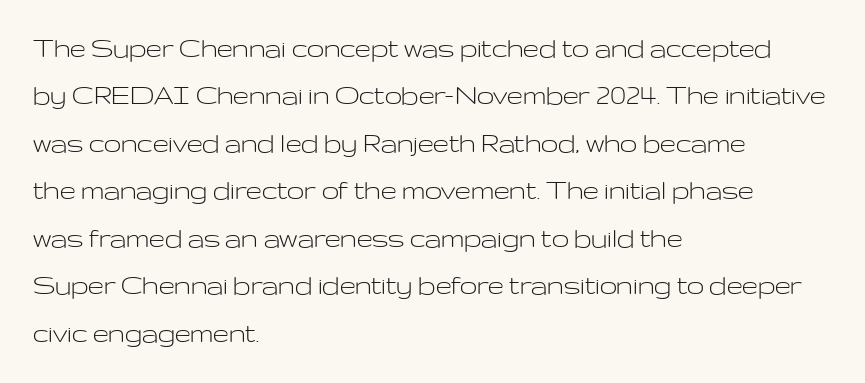
Q: Is the text bold? A: No.
Q: Is the text italic (slanted)? A: No, it is upright.
Q: Is the typeface a serif or a sans-serif typeface? A: Sans-serif.
Q: Is the text underlined? A: No.
Q: How is the paragraph aligned? A: Left-aligned.
Q: Is the spacing between letters normal or unusually wide? A: Normal.
Q: Is the spacing between lines tight, normal or loose? A: Normal.
Q: Width (condensed, normal, or wide)? A: Wide.
Q: Stroke contrast? A: Low.
Q: x-height? A: Medium.
Q: Monospaced? A: No.
